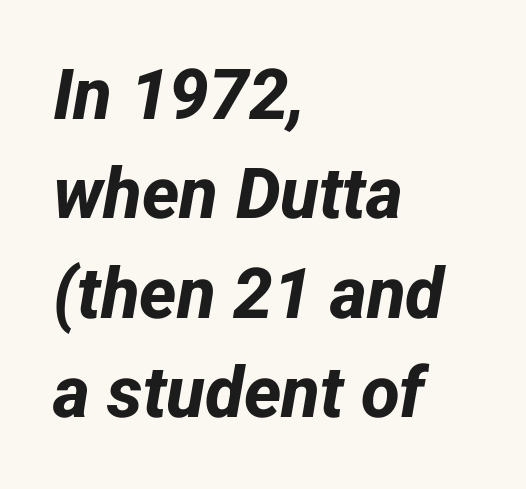
Q: Is the text bold? A: Yes.
Q: Is the typeface a serif or a sans-serif typeface? A: Sans-serif.
Q: Is the text underlined? A: No.
Q: How is the paragraph aligned? A: Left-aligned.
Q: Is the spacing between letters normal or unusually wide? A: Normal.
Q: Is the spacing between lines tight, normal or loose? A: Normal.
Q: Width (condensed, normal, or wide)? A: Normal.
Q: Stroke contrast? A: Low.
Q: x-height? A: Medium.
Q: Monospaced? A: No.
